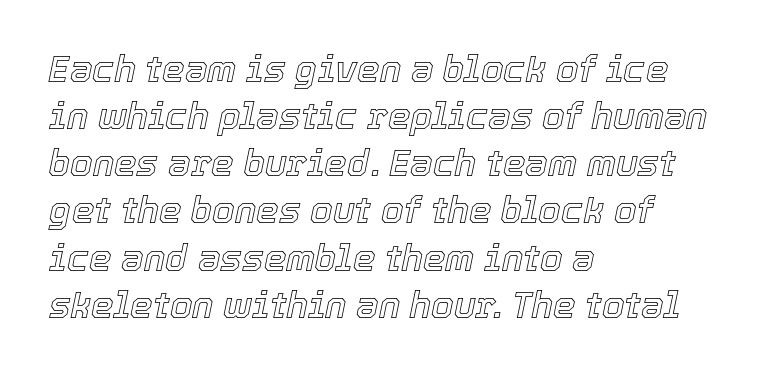
Q: Is the text italic (slanted)? A: Yes, it leans right by about 12 degrees.
Q: Is the text underlined? A: No.
Q: How is the paragraph aligned? A: Left-aligned.
Q: Is the spacing between letters normal or unusually wide? A: Normal.
Q: Is the spacing between lines tight, normal or loose? A: Normal.
Q: Width (condensed, normal, or wide)? A: Normal.
Q: x-height? A: Medium.
Q: Monospaced? A: No.
